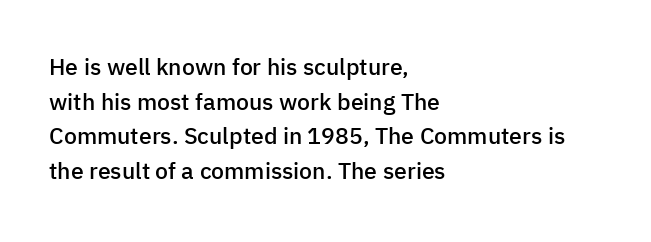
The image shows 23 px text type, upright; set left-aligned, normal line spacing (1.51x), normal letter spacing, not underlined.
